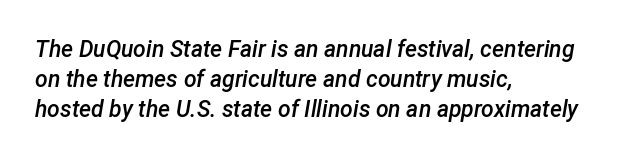
The image shows 23 px text type, italic (leaning right); set left-aligned, normal line spacing (1.31x), normal letter spacing, not underlined.
